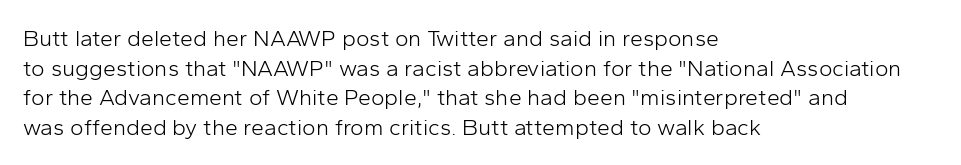
{"italic": "no", "bold": "no", "underline": "no", "align": "left", "line_spacing": "normal", "line_spacing_ratio": 1.29, "letter_spacing": "normal", "letter_spacing_em": 0.0, "glyph_px": 23}
